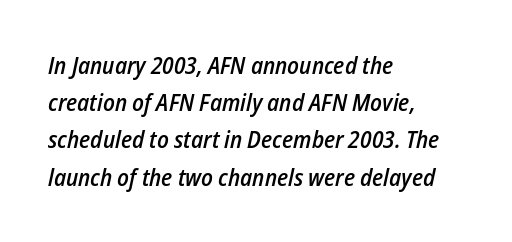
{"italic": "yes", "lean": "right", "slant_degrees": 12, "bold": "semi", "underline": "no", "align": "left", "line_spacing": "normal", "line_spacing_ratio": 1.55, "letter_spacing": "normal", "letter_spacing_em": 0.0, "glyph_px": 24}
